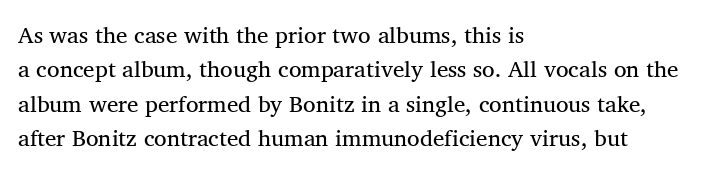
{"italic": "no", "bold": "no", "underline": "no", "align": "left", "line_spacing": "normal", "line_spacing_ratio": 1.5, "letter_spacing": "normal", "letter_spacing_em": 0.0, "glyph_px": 23}
